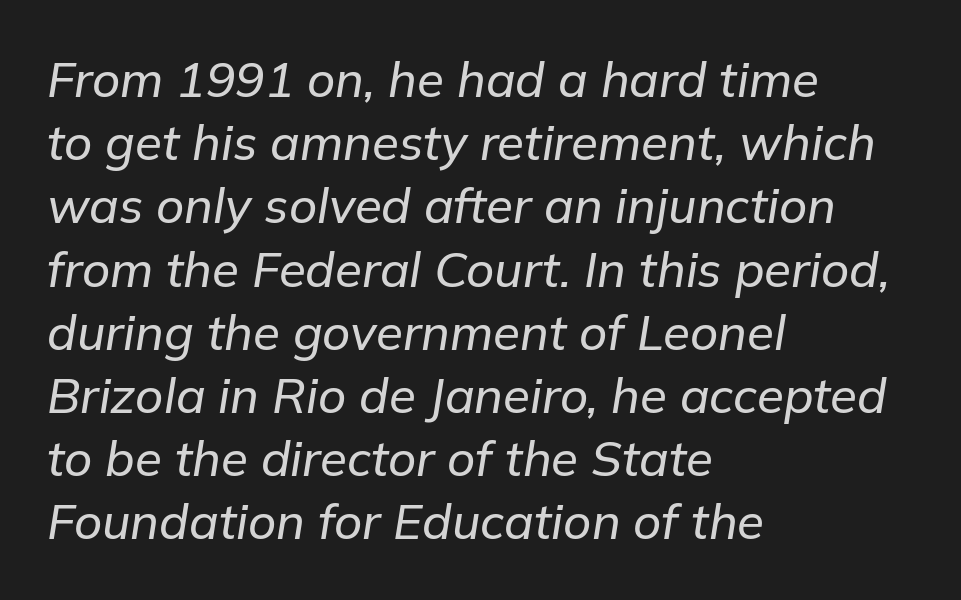
Q: Is the text italic (slanted)? A: Yes, it leans right by about 9 degrees.
Q: Is the text underlined? A: No.
Q: How is the paragraph aligned? A: Left-aligned.
Q: Is the spacing between letters normal or unusually wide? A: Normal.
Q: Is the spacing between lines tight, normal or loose? A: Normal.
Q: Width (condensed, normal, or wide)? A: Normal.
Q: Stroke contrast? A: Low.
Q: x-height? A: Medium.
Q: Monospaced? A: No.
